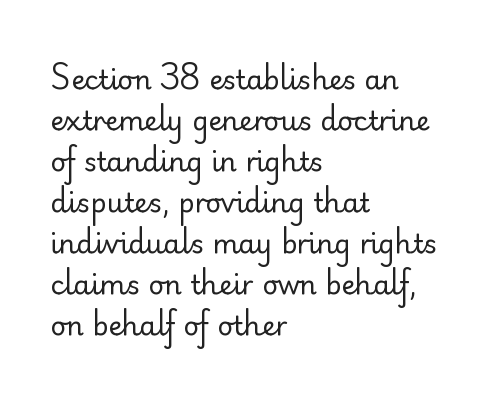
Q: Is the text bold? A: No.
Q: Is the text italic (slanted)? A: No, it is upright.
Q: Is the text underlined? A: No.
Q: How is the paragraph aligned? A: Left-aligned.
Q: Is the spacing between letters normal or unusually wide? A: Normal.
Q: Is the spacing between lines tight, normal or loose? A: Normal.
